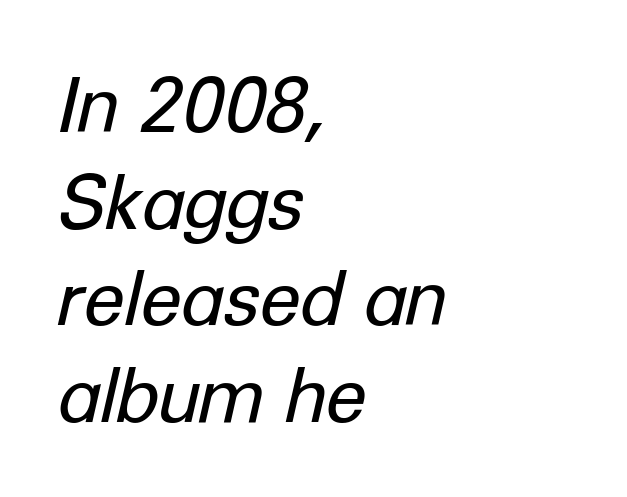
{"italic": "yes", "lean": "right", "slant_degrees": 12, "bold": "no", "weight": "regular", "width": "normal", "stroke_contrast": "low", "x_height": "medium", "monospaced": "no", "underline": "no", "align": "left", "line_spacing": "normal", "line_spacing_ratio": 1.29, "letter_spacing": "normal", "letter_spacing_em": 0.0, "glyph_px": 75}
